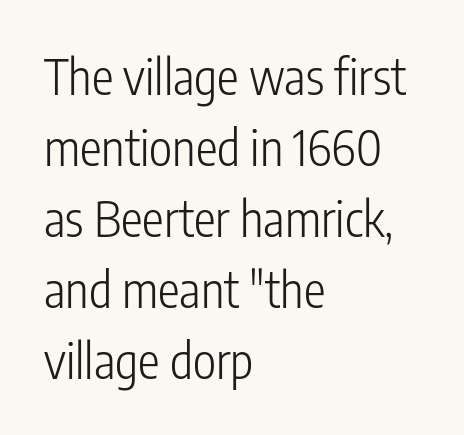
The image shows 49 px light, condensed sans-serif type, upright; set left-aligned, normal line spacing (1.45x), normal letter spacing, not underlined; low stroke contrast and a medium x-height.
